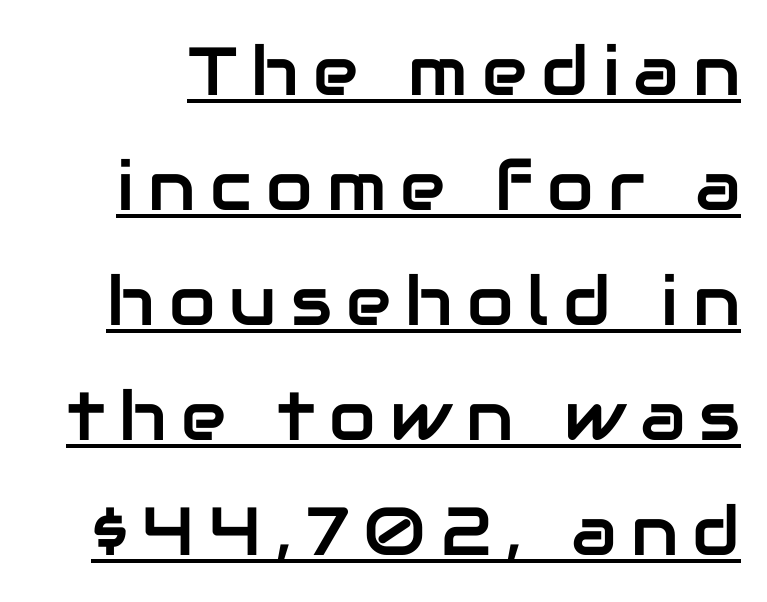
Q: Is the text italic (slanted)? A: No, it is upright.
Q: Is the typeface a serif or a sans-serif typeface? A: Sans-serif.
Q: Is the text underlined? A: Yes.
Q: Is the spacing between letters normal or unusually wide? A: Unusually wide.
Q: Is the spacing between lines tight, normal or loose? A: Normal.
Q: Width (condensed, normal, or wide)? A: Normal.
Q: Stroke contrast? A: Low.
Q: x-height? A: Medium.
Q: Monospaced? A: No.
